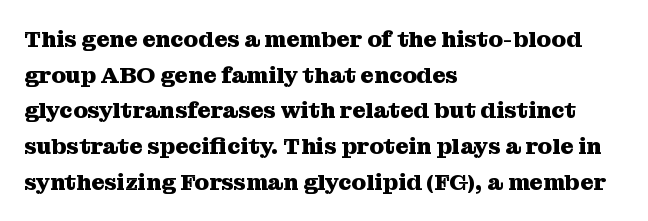
The image shows 23 px bold type, upright; set left-aligned, normal line spacing (1.55x), normal letter spacing, not underlined.
